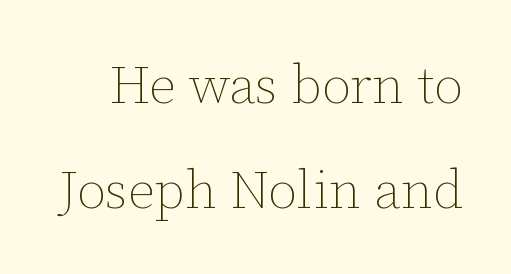
The rendering keeps characters at their native spacing. Character widths vary here, with narrow letters taking less room than wide ones. It's the straight-up-and-down kind of type. This is not heavy type; no bold has been used. The words here are not underlined.
